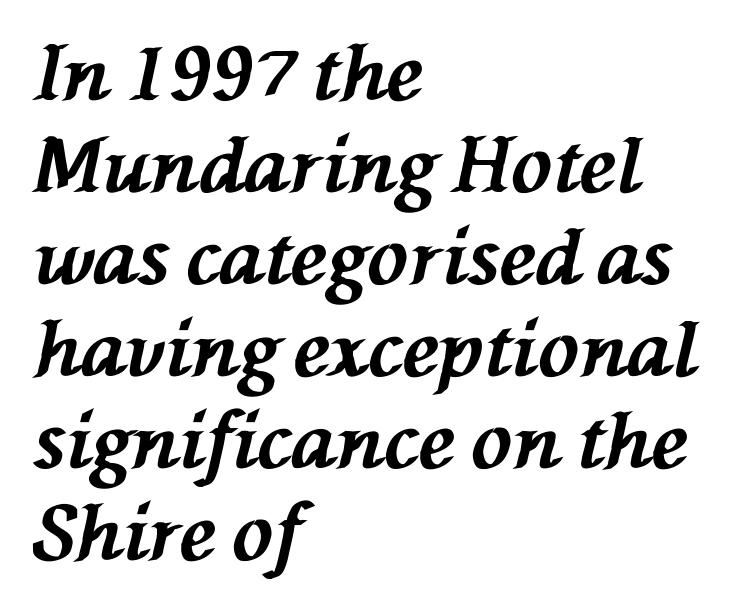
{"italic": "yes", "lean": "left", "slant_degrees": 76, "bold": "yes", "weight": "bold", "width": "normal", "stroke_contrast": "medium", "x_height": "medium", "monospaced": "no", "underline": "no", "align": "left", "line_spacing_ratio": 1.21, "letter_spacing": "normal", "letter_spacing_em": 0.0, "glyph_px": 76}
